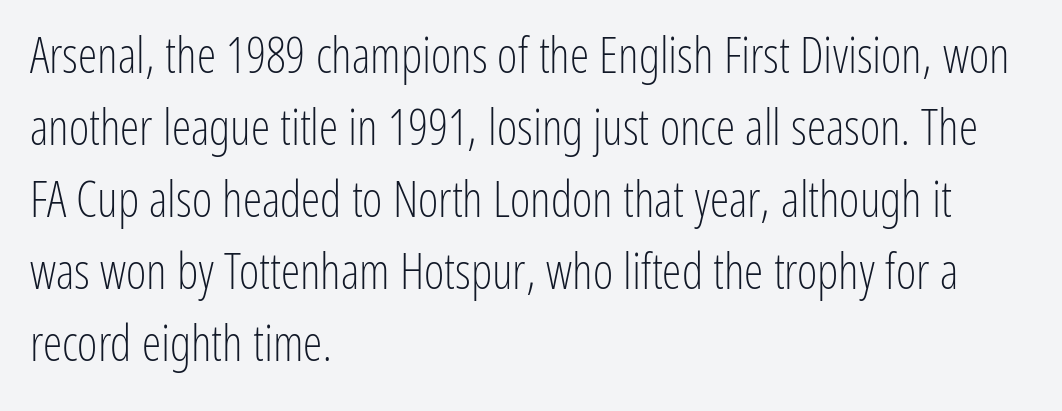
Q: Is the text bold? A: No.
Q: Is the text italic (slanted)? A: No, it is upright.
Q: Is the typeface a serif or a sans-serif typeface? A: Sans-serif.
Q: Is the text underlined? A: No.
Q: How is the paragraph aligned? A: Left-aligned.
Q: Is the spacing between letters normal or unusually wide? A: Normal.
Q: Is the spacing between lines tight, normal or loose? A: Normal.
Q: Width (condensed, normal, or wide)? A: Condensed.
Q: Stroke contrast? A: Low.
Q: x-height? A: Medium.
Q: Monospaced? A: No.
